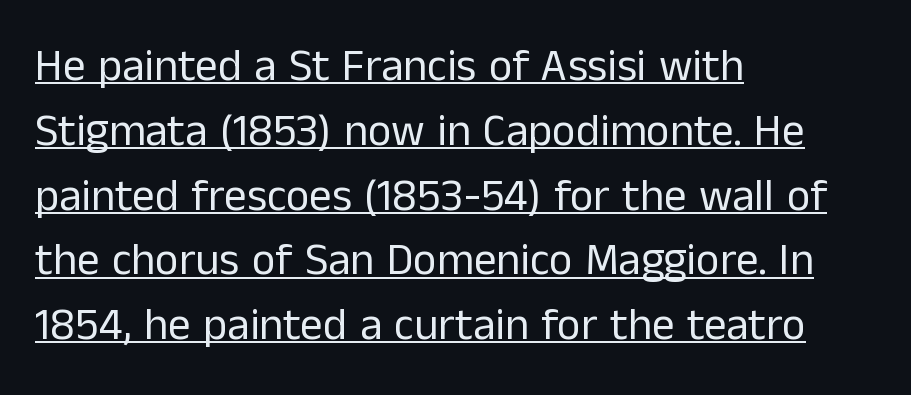
Q: Is the text bold? A: No.
Q: Is the text italic (slanted)? A: No, it is upright.
Q: Is the typeface a serif or a sans-serif typeface? A: Sans-serif.
Q: Is the text underlined? A: Yes.
Q: How is the paragraph aligned? A: Left-aligned.
Q: Is the spacing between letters normal or unusually wide? A: Normal.
Q: Is the spacing between lines tight, normal or loose? A: Normal.
Q: Width (condensed, normal, or wide)? A: Normal.
Q: Stroke contrast? A: Low.
Q: x-height? A: Medium.
Q: Monospaced? A: No.
